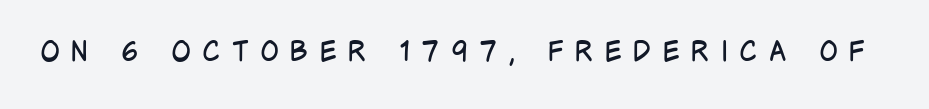
The image shows 28 px regular-weight, condensed sans-serif type, upright; set unusually wide letter spacing (+0.4 em), not underlined; low stroke contrast and a large x-height.
